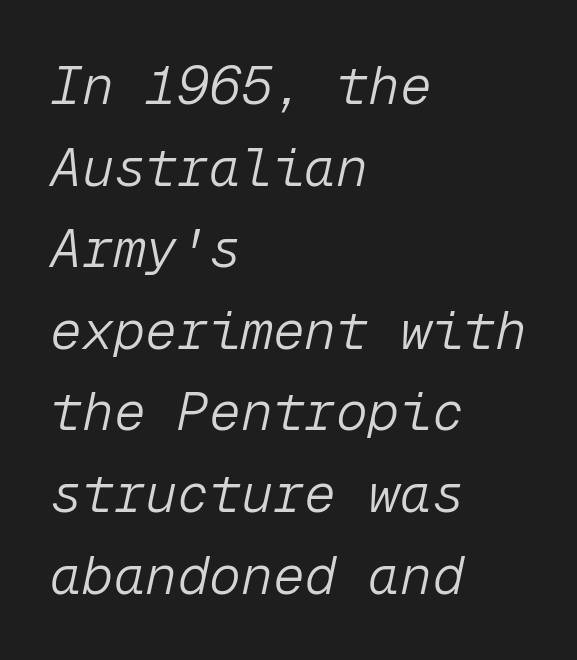
{"italic": "yes", "lean": "right", "slant_degrees": 12, "bold": "no", "weight": "light", "width": "normal", "stroke_contrast": "low", "x_height": "medium", "monospaced": "yes", "underline": "no", "align": "left", "line_spacing": "normal", "line_spacing_ratio": 1.54, "letter_spacing": "normal", "letter_spacing_em": 0.0, "glyph_px": 53}
